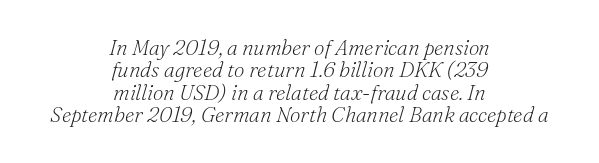
{"italic": "yes", "lean": "right", "slant_degrees": 16, "bold": "no", "underline": "no", "align": "center", "line_spacing": "tight", "line_spacing_ratio": 1.07, "letter_spacing": "normal", "letter_spacing_em": 0.0, "glyph_px": 21}
